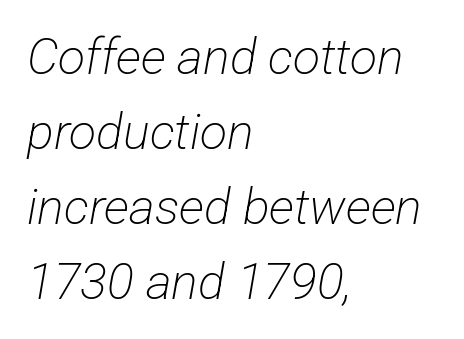
{"serif": "no", "bold": "no", "weight": "light", "width": "condensed", "stroke_contrast": "low", "x_height": "medium", "monospaced": "no", "underline": "no", "align": "left", "line_spacing": "normal", "line_spacing_ratio": 1.5, "letter_spacing": "normal", "letter_spacing_em": 0.0, "glyph_px": 50}
